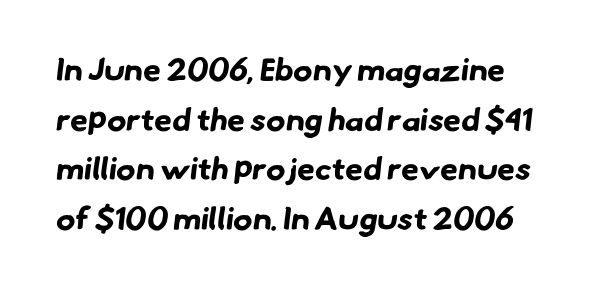
The image shows 32 px bold sans-serif type; set left-aligned, normal line spacing (1.55x), normal letter spacing, not underlined; low stroke contrast and a small x-height.
